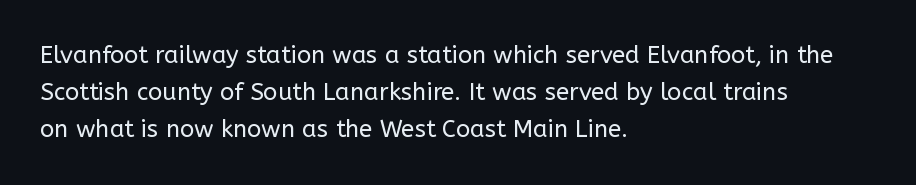
{"italic": "no", "bold": "no", "underline": "no", "align": "left", "line_spacing": "normal", "line_spacing_ratio": 1.55, "letter_spacing": "normal", "letter_spacing_em": 0.0, "glyph_px": 24}
